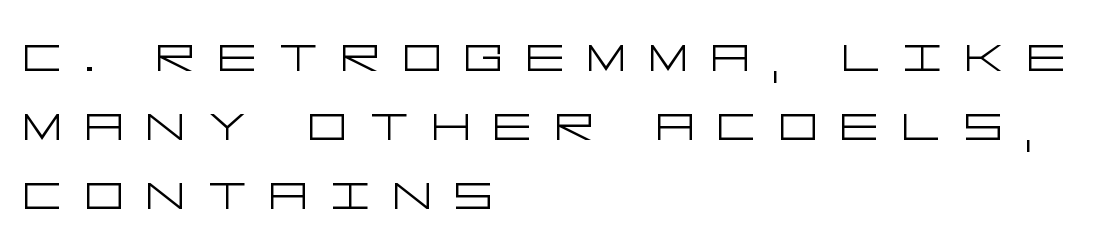
{"serif": "no", "italic": "no", "bold": "no", "weight": "light", "width": "wide", "stroke_contrast": "low", "x_height": "large", "underline": "no", "align": "left", "line_spacing": "tight", "line_spacing_ratio": 1.13, "letter_spacing": "wide", "letter_spacing_em": 0.37, "glyph_px": 61}
